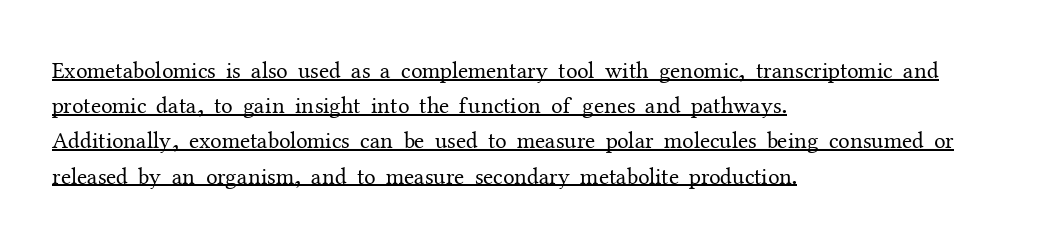
{"italic": "no", "bold": "no", "underline": "yes", "align": "left", "line_spacing": "normal", "line_spacing_ratio": 1.53, "letter_spacing": "normal", "letter_spacing_em": 0.0, "glyph_px": 23}
